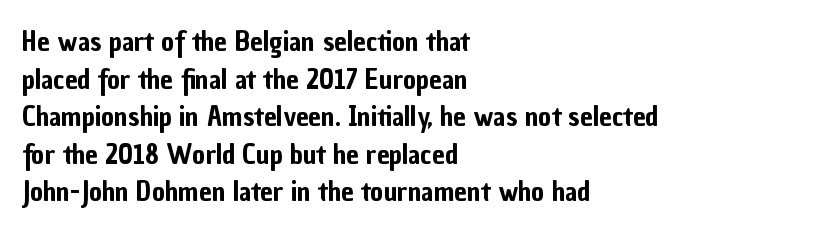
{"serif": "no", "italic": "no", "width": "condensed", "stroke_contrast": "low", "x_height": "medium", "monospaced": "no", "underline": "no", "align": "left", "line_spacing": "normal", "line_spacing_ratio": 1.34, "letter_spacing": "normal", "letter_spacing_em": 0.0, "glyph_px": 28}
